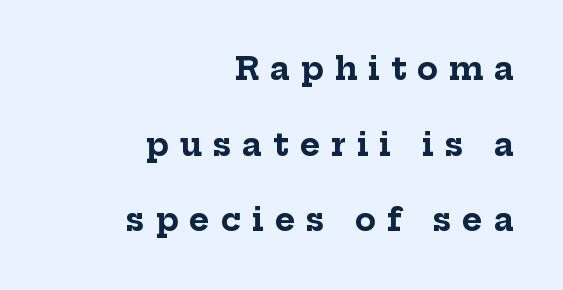
The image shows 31 px bold serif type, upright; set right-aligned, loose line spacing (2.44x), unusually wide letter spacing (+0.35 em), not underlined; low stroke contrast and a medium x-height.
